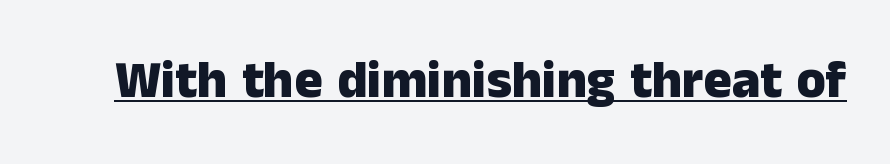
Is this a sans? Yes — the strokes have no serifs. Character widths vary here, with narrow letters taking less room than wide ones. Quick note: not italic, upright. Emphasis is given by a line drawn under the lettering.
